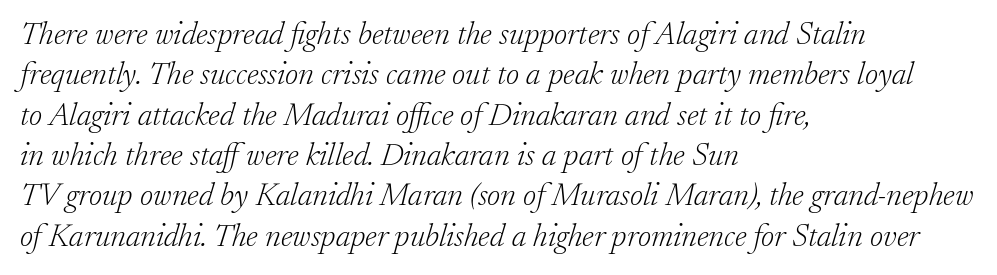
On a weight scale, this lands at 450 or below. The rows are spaced the way most documents space them. The lines are quadded left. Compared with typical body copy, the letter spacing here is the same. Is the type slanted? Yes — the strokes lean at a clear angle. Descenders hang freely into open space.
